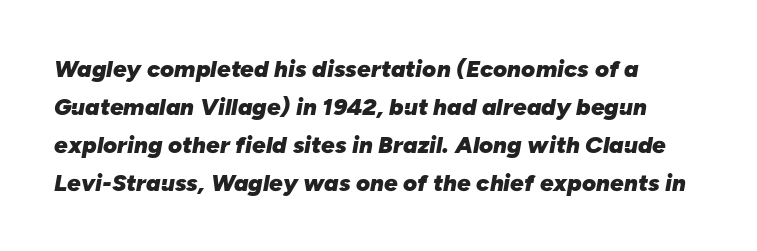
Compared with typical body copy, the letter spacing here is the same. Slanted lettering throughout. Quick note: underline off. Line spacing here is normal. The face used here has the dense, thick strokes of a bold.
